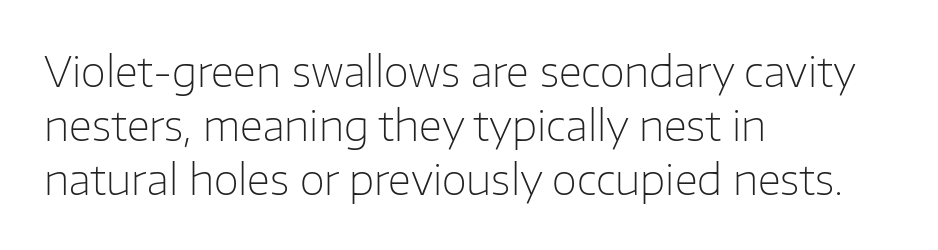
Q: Is the text bold? A: No.
Q: Is the text italic (slanted)? A: No, it is upright.
Q: Is the typeface a serif or a sans-serif typeface? A: Sans-serif.
Q: Is the text underlined? A: No.
Q: How is the paragraph aligned? A: Left-aligned.
Q: Is the spacing between letters normal or unusually wide? A: Normal.
Q: Is the spacing between lines tight, normal or loose? A: Normal.
Q: Width (condensed, normal, or wide)? A: Normal.
Q: Stroke contrast? A: Low.
Q: x-height? A: Medium.
Q: Monospaced? A: No.
